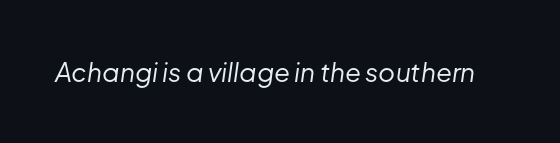
No chunkiness to these letters — they're not bold. Is the type slanted? Yes — the strokes lean at a clear angle. The baseline area is clear. The face used here is rendered with its standard letterfit.
